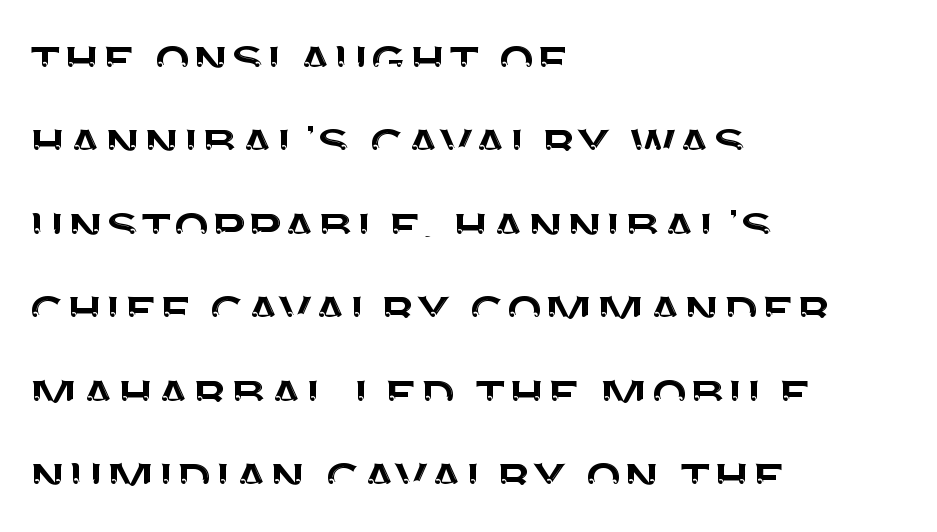
All the whitespace from short lines collects on the right. Tall strokes in this sample are plumb rather than angled. Are there feet on the stems? There aren't — it's a sans. Do the characters align in a grid? No, the font is proportional. This sample uses plain, unmodified letter spacing. Evenly set lines give the paragraph a standard silhouette.
